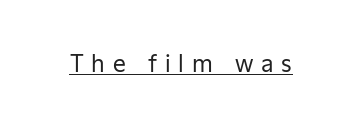
Between one letter and the next there's a generous, obvious gap. Unlike italic type, these characters show no tilt at all. Is this a heavy cut? Hardly; it is regular or lighter. Has an underline been added? It has.
